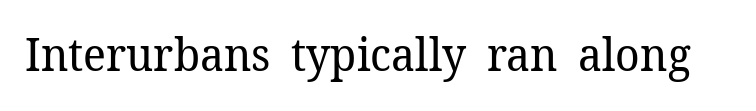
Q: Is the text bold? A: No.
Q: Is the text italic (slanted)? A: No, it is upright.
Q: Is the typeface a serif or a sans-serif typeface? A: Serif.
Q: Is the text underlined? A: No.
Q: Is the spacing between letters normal or unusually wide? A: Normal.
Q: Width (condensed, normal, or wide)? A: Normal.
Q: Stroke contrast? A: Low.
Q: x-height? A: Medium.
Q: Monospaced? A: No.
